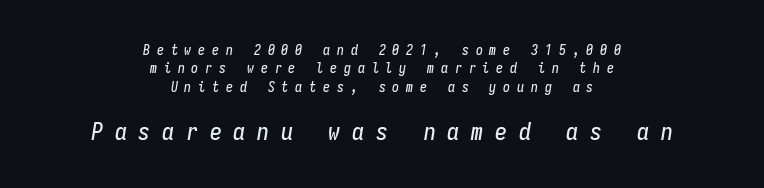
{"italic": "yes", "lean": "right", "slant_degrees": 9, "underline": "no", "align": "center", "line_spacing": "normal", "line_spacing_ratio": 1.32, "letter_spacing": "wide", "letter_spacing_em": 0.49, "larger_block": "second", "size_ratio": 1.71, "glyph_px": 24}
